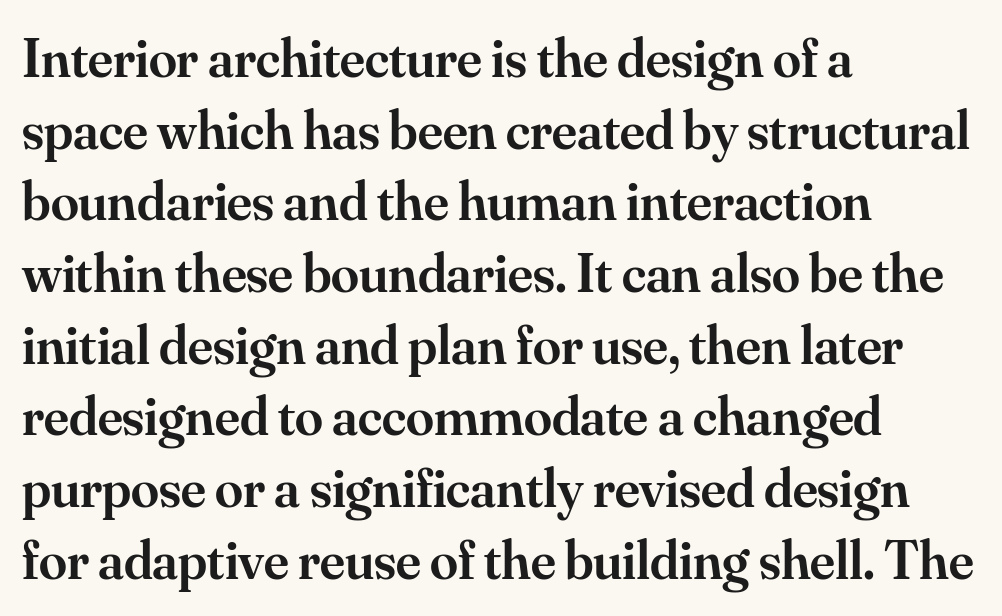
These lines are rendered in a variable-pitch font. Bare-footed words on every line. Glyph-to-glyph distance matches everyday printed text. The specimen reads as upright at a glance. The face used here is a semibold: visibly heavier than regular, lighter than bold.
